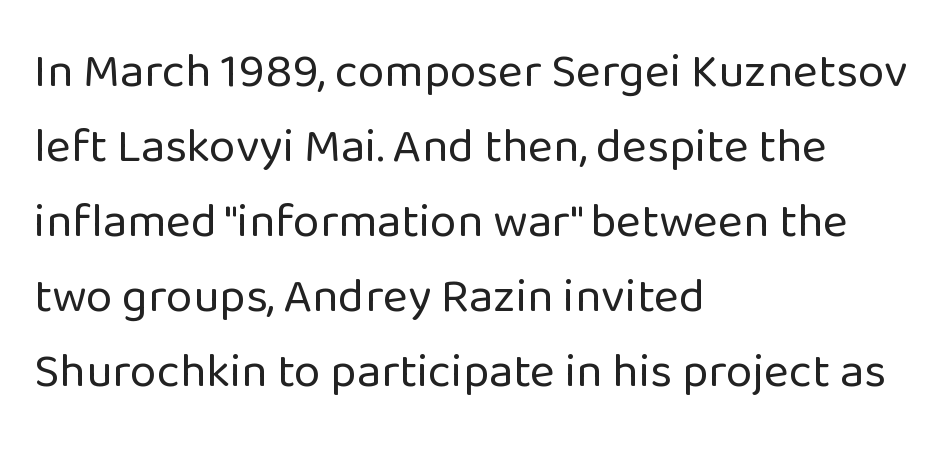
A typesetter would call this zero additional tracking. Reading down the block, your eye returns to a fixed left position each line. Rule under the text: the space is simply empty. Compared with a typical body face, this is equally light or lighter still.
